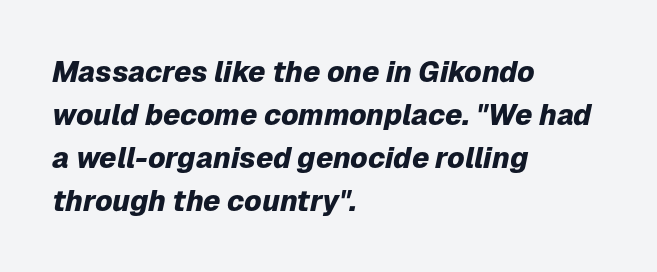
How are the letters spaced? Ordinarily, with no added tracking. Vertically, the passage feels balanced, rows spaced as you'd expect. Alignment: flush left. Beneath every word, the page is bare.
